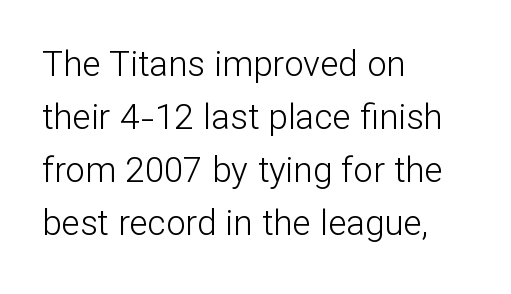
The image shows 35 px light sans-serif type, upright; set left-aligned, normal line spacing (1.51x), normal letter spacing, not underlined; low stroke contrast and a medium x-height.
